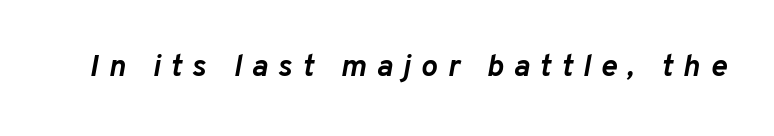
Looks like regular typesetting: each glyph gets only the width it needs. It's the slanting kind of type. Students, note that the glyphs here are deliberately spaced far apart. These words are printed bold, with thick strokes throughout.
